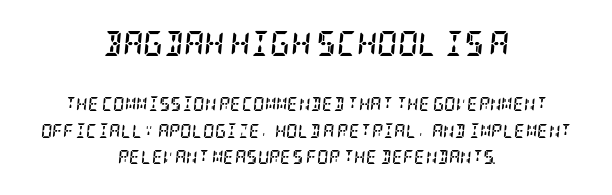
The glyphs have the mass of a bold cut. Just letters on the line, the space beneath them empty. The face used here has a pronounced slope to its letters. This rendering leaves character spacing at its baseline value. This rendering uses center alignment, leaving both contours irregular but symmetric. Visually, the top section dominates because its glyphs are scaled up.
